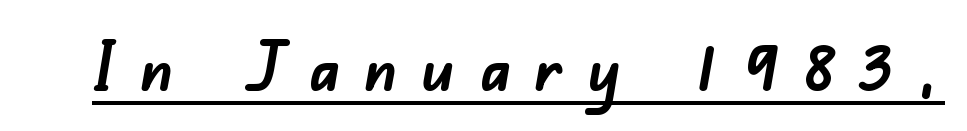
{"serif": "no", "bold": "yes", "weight": "semibold", "width": "normal", "stroke_contrast": "low", "x_height": "small", "monospaced": "no", "underline": "yes", "letter_spacing": "wide", "letter_spacing_em": 0.37, "glyph_px": 66}
